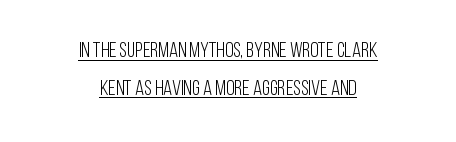
{"italic": "no", "bold": "no", "underline": "yes", "align": "center", "line_spacing_ratio": 1.8, "letter_spacing": "normal", "letter_spacing_em": 0.0, "glyph_px": 21}
